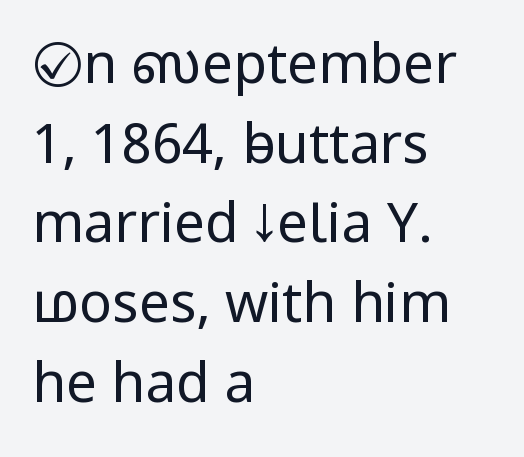
Are there feet on the stems? There aren't — it's a sans. Only glyphs here, with clear space below each row. The letters look calm and open, with moderate or lighter stems. What's the leading like? Ordinary, nothing unusual.
